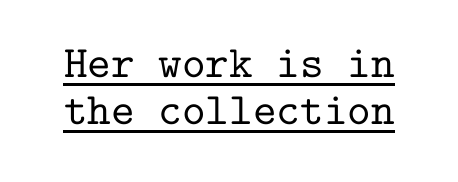
The image shows 45 px serif type, upright, monospaced; set tight line spacing (1.05x), normal letter spacing, underlined; low stroke contrast and a medium x-height.
